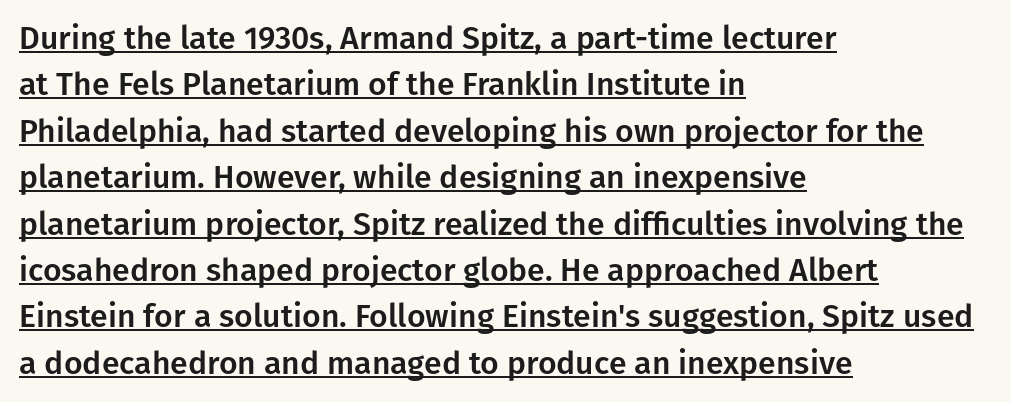
The image shows 32 px sans-serif type, upright; set left-aligned, normal line spacing (1.45x), normal letter spacing, underlined; low stroke contrast and a medium x-height.
